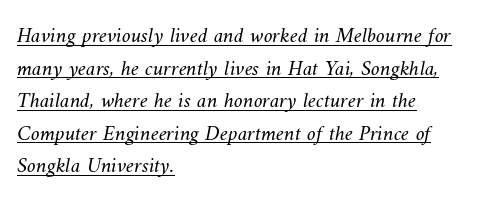
Q: Is the text bold? A: No.
Q: Is the text underlined? A: Yes.
Q: How is the paragraph aligned? A: Left-aligned.
Q: Is the spacing between letters normal or unusually wide? A: Normal.
Q: Is the spacing between lines tight, normal or loose? A: Normal.
